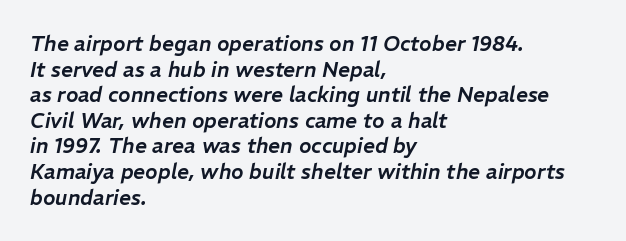
{"italic": "yes", "lean": "right", "slant_degrees": 11, "underline": "no", "align": "left", "line_spacing_ratio": 1.22, "letter_spacing": "normal", "letter_spacing_em": 0.0, "glyph_px": 21}
